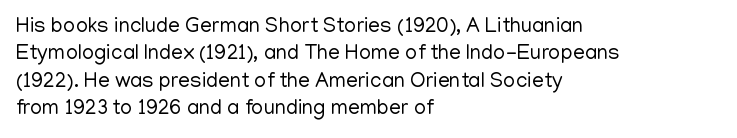
{"italic": "no", "bold": "no", "underline": "no", "align": "left", "line_spacing": "normal", "line_spacing_ratio": 1.3, "letter_spacing": "normal", "letter_spacing_em": 0.0, "glyph_px": 21}
